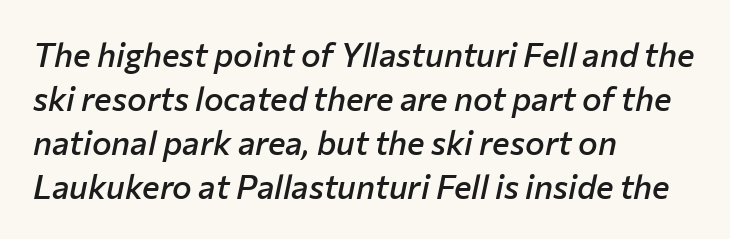
Q: Is the text bold? A: Semi-bold.
Q: Is the text italic (slanted)? A: Yes, it leans right by about 12 degrees.
Q: Is the text underlined? A: No.
Q: How is the paragraph aligned? A: Left-aligned.
Q: Is the spacing between letters normal or unusually wide? A: Normal.
Q: Is the spacing between lines tight, normal or loose? A: Normal.
Q: Width (condensed, normal, or wide)? A: Normal.
Q: Stroke contrast? A: Low.
Q: x-height? A: Medium.
Q: Monospaced? A: No.
